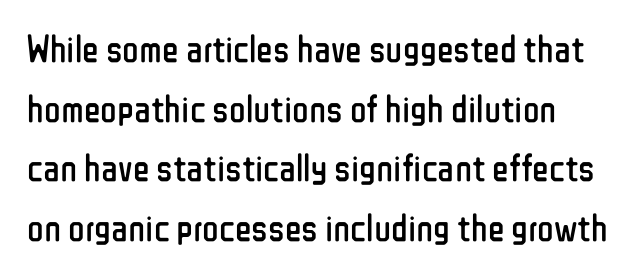
The line-height multiplier appears to be the usual default. Varying glyph widths throughout — classic text-font behaviour. The specimen reads as upright at a glance. The zone under the glyphs is completely vacant.
